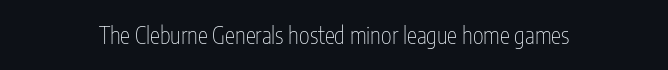
{"italic": "no", "bold": "no", "underline": "no", "align": "center", "letter_spacing": "normal", "letter_spacing_em": 0.0, "glyph_px": 23}
